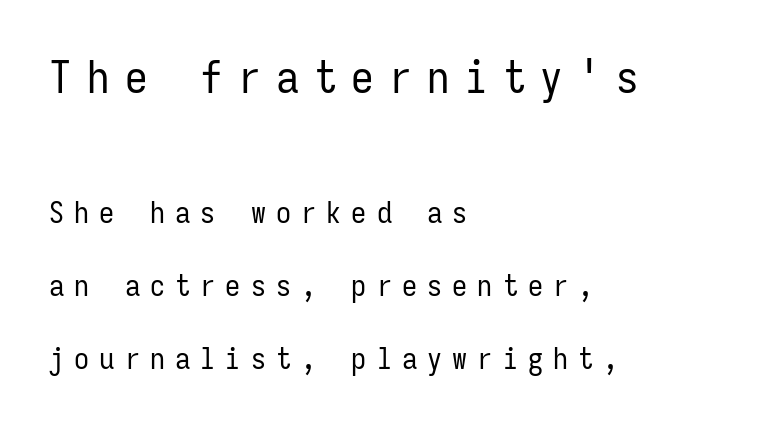
{"serif": "no", "italic": "no", "bold": "no", "weight": "regular", "width": "condensed", "stroke_contrast": "low", "x_height": "medium", "monospaced": "yes", "underline": "no", "align": "left", "line_spacing": "loose", "line_spacing_ratio": 2.43, "letter_spacing": "wide", "letter_spacing_em": 0.34, "larger_block": "first", "size_ratio": 1.5, "glyph_px": 45}
